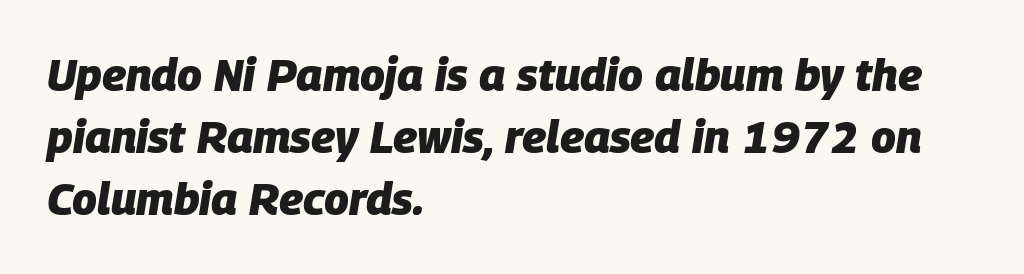
Honestly, the letter spacing is just normal — you wouldn't notice it. This sample is left-justified, so line endings fall wherever the words run out. Students, observe: this is what conventionally led text looks like. The passage shown is typed in a proportional face where columns would drift. When letters slant like this, we call the style italic.
